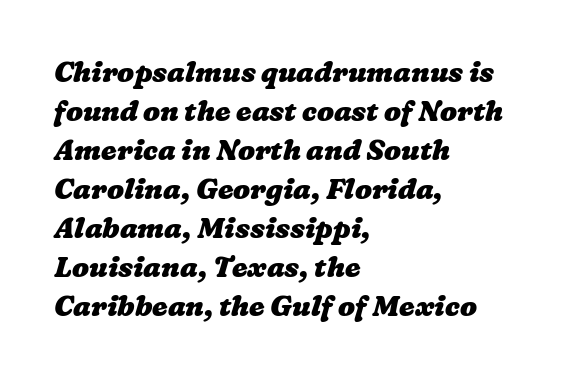
The image shows 28 px heavy, wide type; set left-aligned, normal line spacing (1.39x), normal letter spacing, not underlined; low stroke contrast and a medium x-height.
